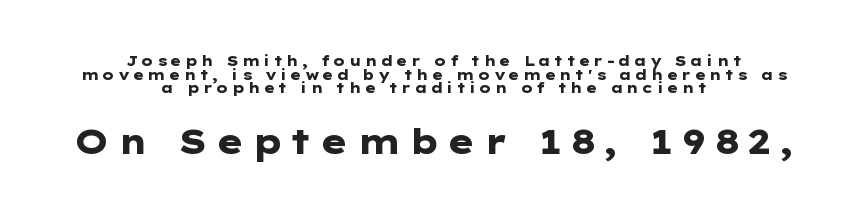
{"serif": "no", "italic": "no", "bold": "yes", "weight": "heavy", "width": "wide", "stroke_contrast": "low", "x_height": "medium", "underline": "no", "align": "center", "line_spacing": "tight", "line_spacing_ratio": 0.98, "letter_spacing": "wide", "letter_spacing_em": 0.21, "larger_block": "second", "size_ratio": 2.43, "glyph_px": 34}
